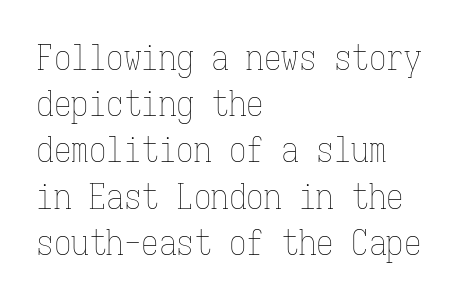
Q: Is the text bold? A: No.
Q: Is the text italic (slanted)? A: No, it is upright.
Q: Is the text underlined? A: No.
Q: How is the paragraph aligned? A: Left-aligned.
Q: Is the spacing between letters normal or unusually wide? A: Normal.
Q: Is the spacing between lines tight, normal or loose? A: Normal.
Q: Width (condensed, normal, or wide)? A: Condensed.
Q: Stroke contrast? A: Low.
Q: x-height? A: Medium.
Q: Monospaced? A: Yes.
